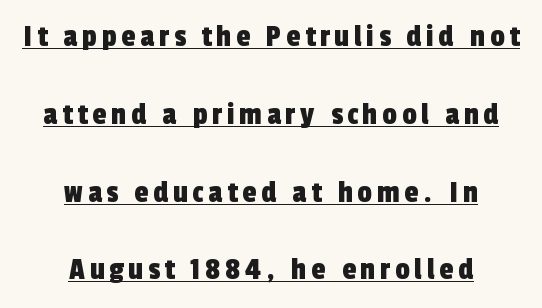
The text block is weighted toward neither margin, spreading evenly from the middle. This sample carries an underscore along the baseline area. Grotesque or geometric, the face here clearly has no serifs. The rendering uses natural spacing where letterforms have individual widths.
